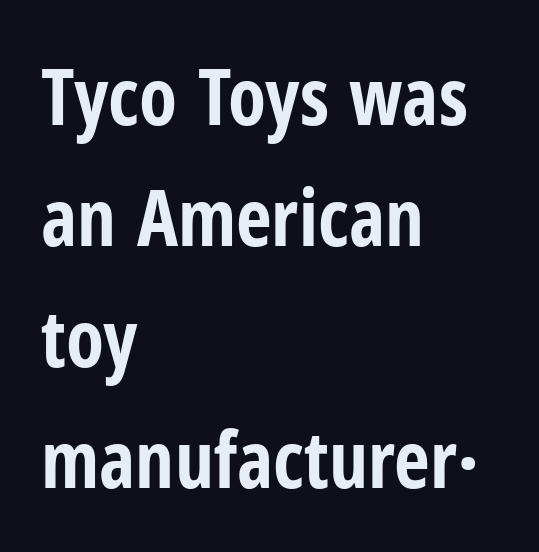
{"serif": "no", "italic": "no", "bold": "yes", "weight": "bold", "width": "condensed", "stroke_contrast": "low", "x_height": "medium", "monospaced": "no", "underline": "no", "align": "left", "line_spacing": "normal", "line_spacing_ratio": 1.55, "letter_spacing": "normal", "letter_spacing_em": 0.0, "glyph_px": 78}
